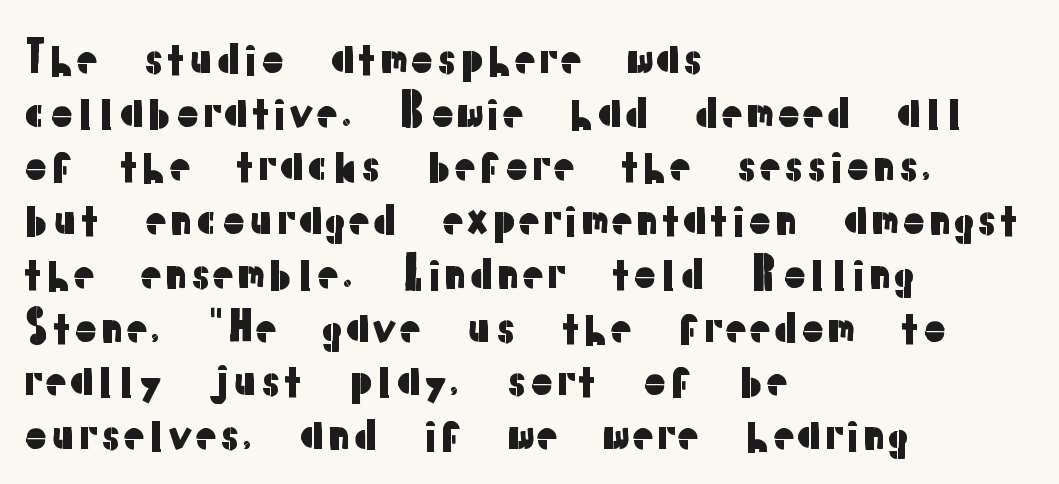
The image shows 43 px sans-serif type, upright; set left-aligned, normal line spacing (1.25x), normal letter spacing, not underlined; low stroke contrast and a medium x-height.
